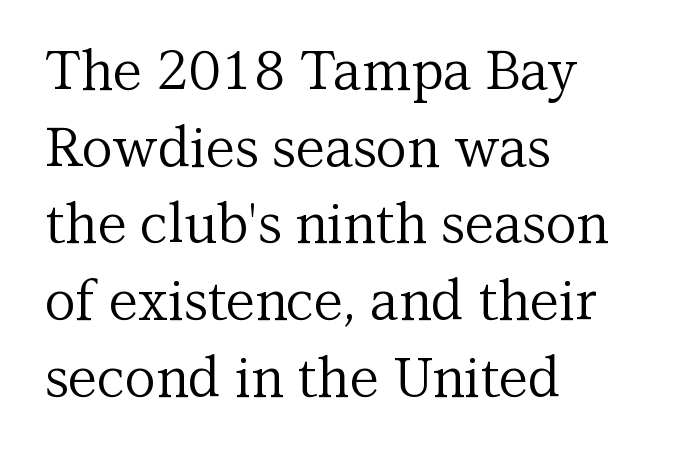
The image shows 54 px regular-weight serif type, upright; set left-aligned, normal line spacing (1.42x), normal letter spacing, not underlined; medium stroke contrast and a medium x-height.
